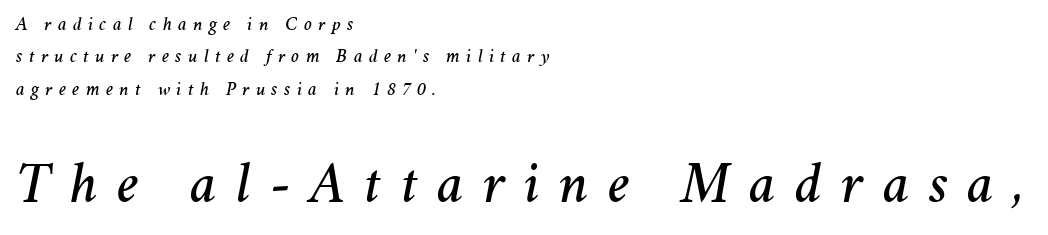
{"italic": "yes", "lean": "right", "slant_degrees": 11, "width": "normal", "stroke_contrast": "medium", "x_height": "medium", "monospaced": "no", "underline": "no", "align": "left", "line_spacing": "normal", "line_spacing_ratio": 1.7, "letter_spacing": "wide", "letter_spacing_em": 0.33, "larger_block": "second", "size_ratio": 3.05, "glyph_px": 58}
